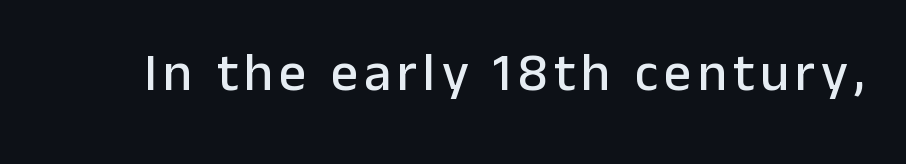
{"serif": "no", "italic": "no", "width": "normal", "stroke_contrast": "low", "x_height": "medium", "monospaced": "no", "underline": "no", "glyph_px": 54}
